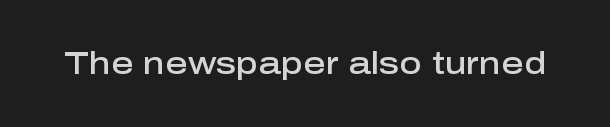
The image shows 31 px semibold sans-serif type, upright; set normal letter spacing, not underlined; low stroke contrast and a medium x-height.
